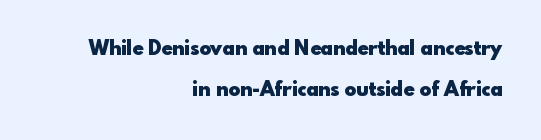
{"italic": "no", "bold": "yes", "underline": "no", "align": "right", "line_spacing": "loose", "line_spacing_ratio": 2.03, "letter_spacing": "normal", "letter_spacing_em": 0.0, "glyph_px": 20}
